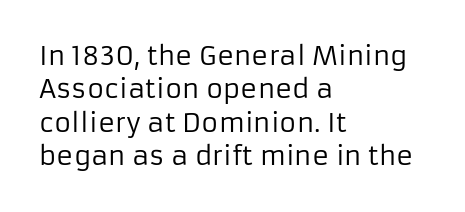
{"italic": "no", "bold": "no", "underline": "no", "align": "left", "line_spacing": "normal", "line_spacing_ratio": 1.28, "letter_spacing": "normal", "letter_spacing_em": 0.0, "glyph_px": 26}
